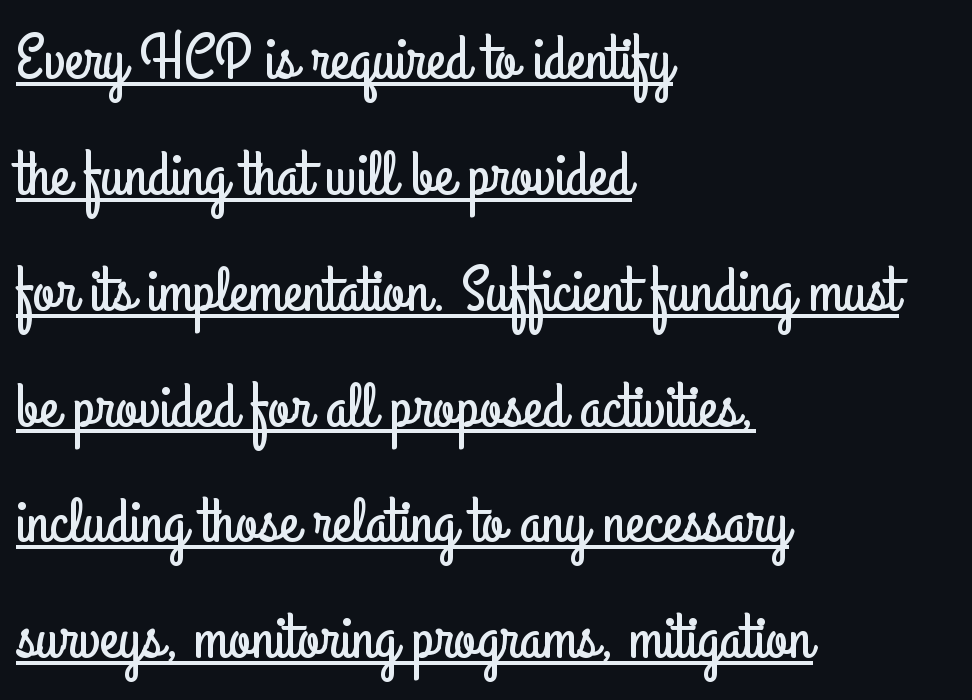
Q: Is the typeface a serif or a sans-serif typeface? A: Sans-serif.
Q: Is the text underlined? A: Yes.
Q: How is the paragraph aligned? A: Left-aligned.
Q: Is the spacing between letters normal or unusually wide? A: Normal.
Q: Width (condensed, normal, or wide)? A: Condensed.
Q: Stroke contrast? A: Low.
Q: x-height? A: Small.
Q: Monospaced? A: No.
